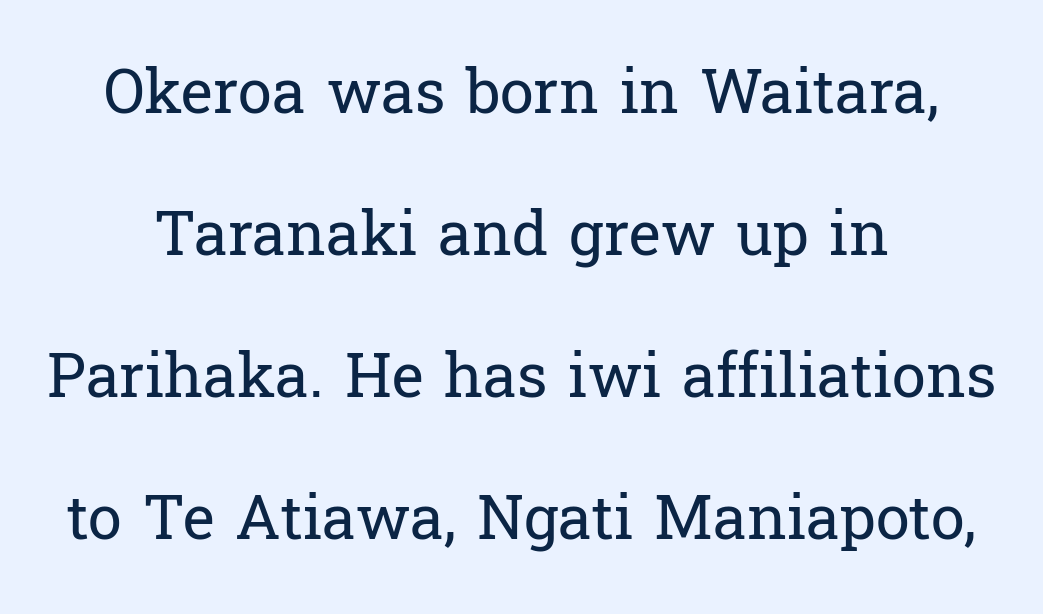
{"serif": "yes", "italic": "no", "bold": "no", "weight": "regular", "width": "normal", "stroke_contrast": "low", "x_height": "medium", "monospaced": "no", "underline": "no", "align": "center", "line_spacing": "loose", "line_spacing_ratio": 2.33, "letter_spacing": "normal", "letter_spacing_em": 0.0, "glyph_px": 61}
